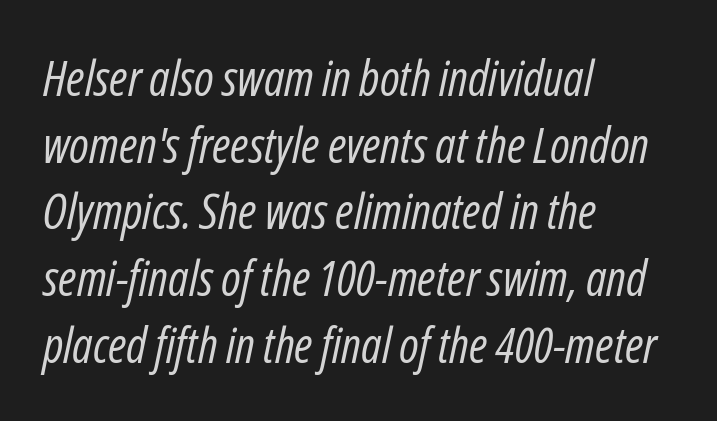
Q: Is the text bold? A: No.
Q: Is the text italic (slanted)? A: Yes, it leans right by about 12 degrees.
Q: Is the text underlined? A: No.
Q: How is the paragraph aligned? A: Left-aligned.
Q: Is the spacing between letters normal or unusually wide? A: Normal.
Q: Is the spacing between lines tight, normal or loose? A: Normal.
Q: Width (condensed, normal, or wide)? A: Condensed.
Q: Stroke contrast? A: Low.
Q: x-height? A: Medium.
Q: Monospaced? A: No.
